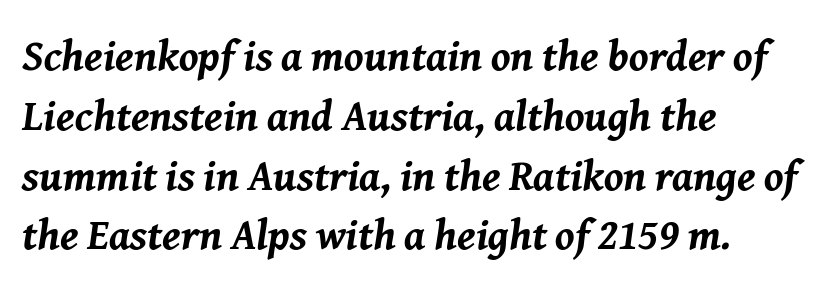
If you measured baseline to baseline, you'd find a middling distance. Emphasis-style slanted type is in use. Is the block centered? No — it sits flush against the left margin. Observe the ordinary spacing: letters are neighbours, not strangers. You could not count columns in this text — the font is proportionally spaced.
